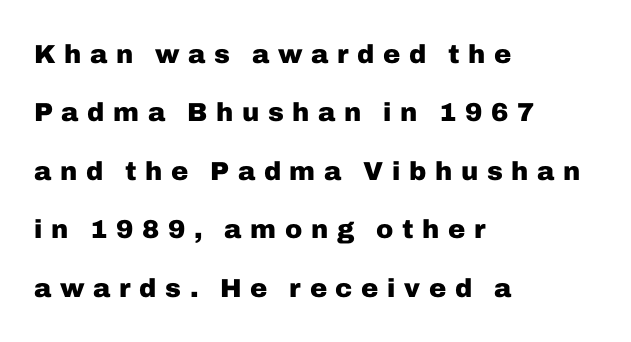
Q: Is the text bold? A: Yes.
Q: Is the text italic (slanted)? A: No, it is upright.
Q: Is the text underlined? A: No.
Q: How is the paragraph aligned? A: Left-aligned.
Q: Is the spacing between letters normal or unusually wide? A: Unusually wide.
Q: Is the spacing between lines tight, normal or loose? A: Loose.
